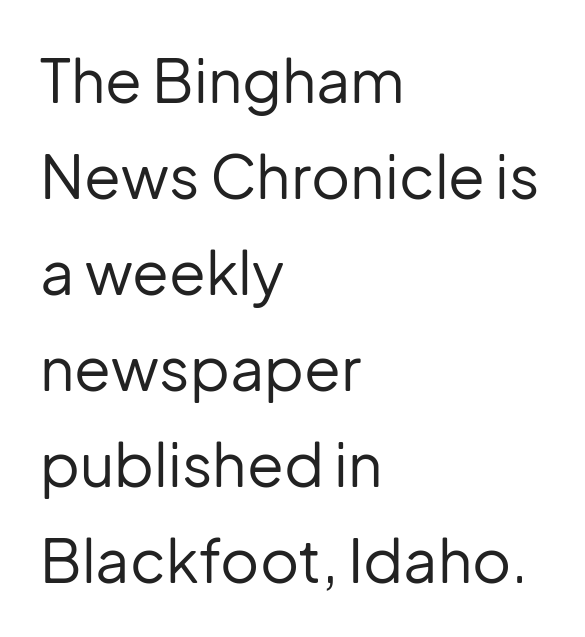
{"serif": "no", "italic": "no", "bold": "no", "weight": "regular", "width": "normal", "stroke_contrast": "low", "x_height": "medium", "monospaced": "no", "underline": "no", "align": "left", "line_spacing": "normal", "line_spacing_ratio": 1.6, "letter_spacing": "normal", "letter_spacing_em": 0.0, "glyph_px": 60}
